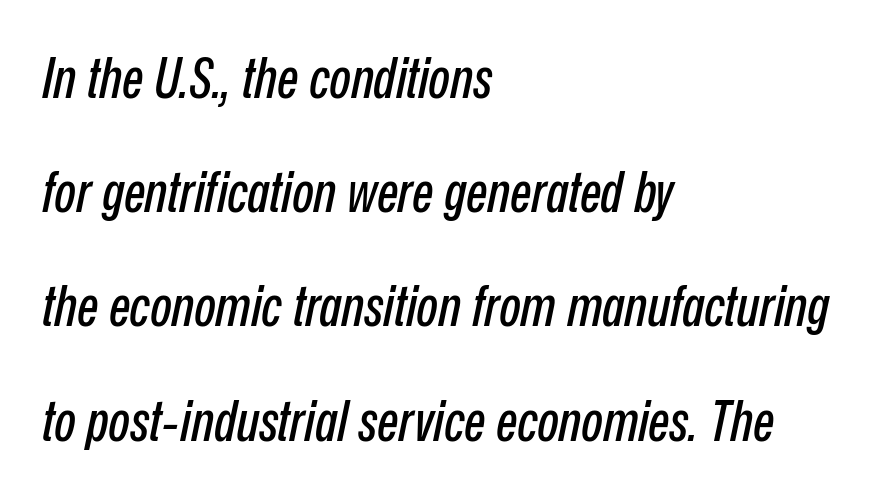
Q: Is the text italic (slanted)? A: Yes, it leans right by about 12 degrees.
Q: Is the text underlined? A: No.
Q: How is the paragraph aligned? A: Left-aligned.
Q: Is the spacing between letters normal or unusually wide? A: Normal.
Q: Is the spacing between lines tight, normal or loose? A: Loose.
Q: Width (condensed, normal, or wide)? A: Condensed.
Q: Stroke contrast? A: Low.
Q: x-height? A: Medium.
Q: Monospaced? A: No.
